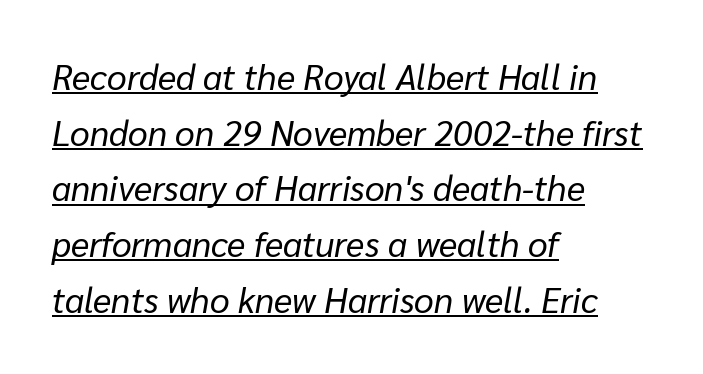
The image shows 35 px regular-weight type, italic (leaning right); set left-aligned, normal line spacing (1.59x), normal letter spacing, underlined; low stroke contrast and a medium x-height.
